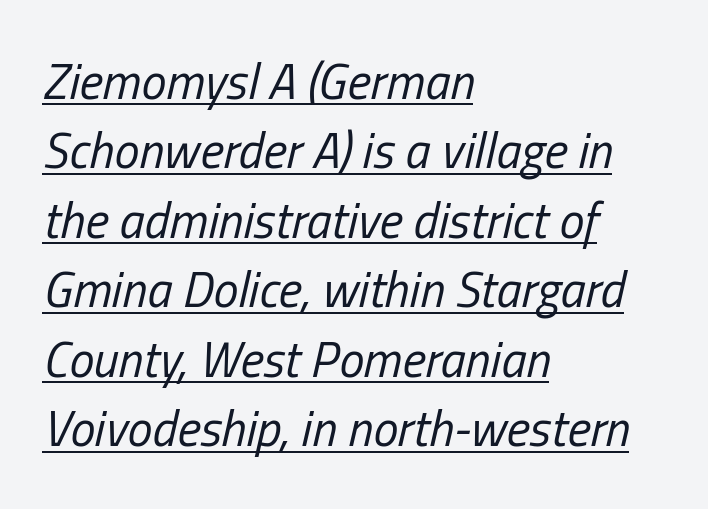
{"italic": "yes", "lean": "right", "slant_degrees": 13, "bold": "no", "weight": "regular", "width": "condensed", "stroke_contrast": "low", "x_height": "medium", "monospaced": "no", "underline": "yes", "align": "left", "line_spacing": "normal", "line_spacing_ratio": 1.39, "letter_spacing": "normal", "letter_spacing_em": 0.0, "glyph_px": 50}
